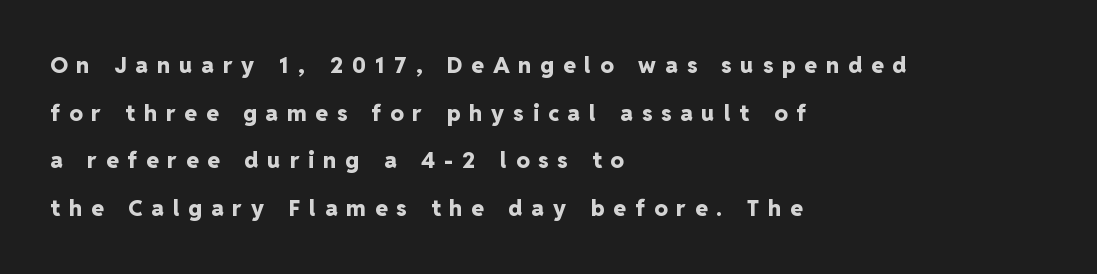
Plenty of ink on the page — the face is bold. Style check: upright. Horizontal alignment here is leftward, the default for most running prose. Leading: increased. Unmarked baselines from the first word to the last. Display-style spreading of the glyphs; the letterfit is very open.
